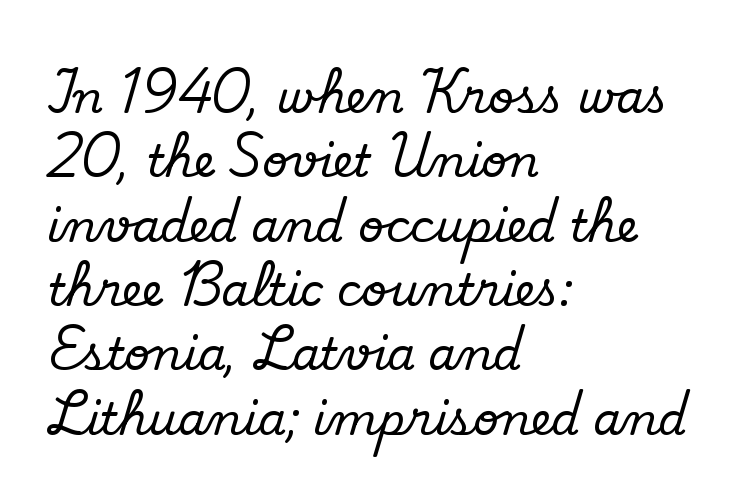
The image shows 45 px serif type; set left-aligned, normal line spacing (1.43x), normal letter spacing, not underlined; low stroke contrast and a small x-height.
